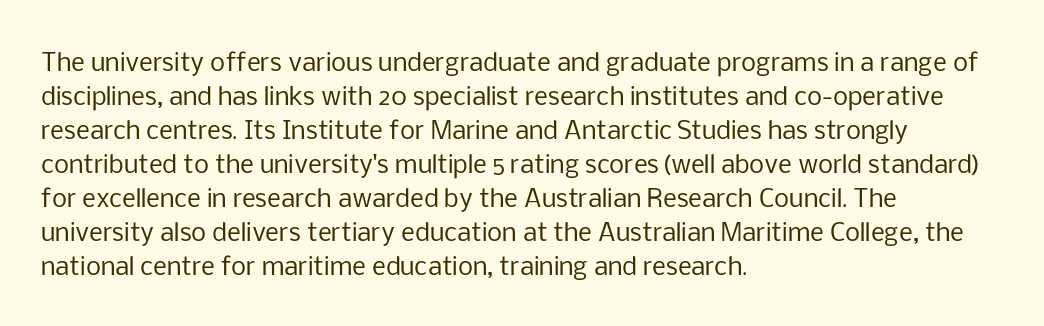
Just letters on the line, the space beneath them empty. The lines sit at an ordinary, default distance from one another. Reading down the block, your eye returns to a fixed left position each line. Think standard paragraph weight, or any step lighter than that.
